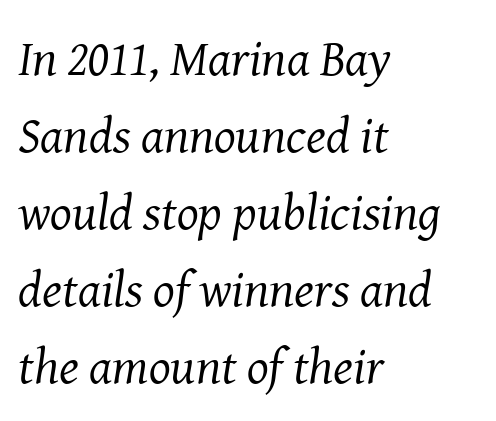
The image shows 51 px regular-weight serif type, italic (leaning right); set left-aligned, normal line spacing (1.51x), normal letter spacing, not underlined; medium stroke contrast and a medium x-height.
